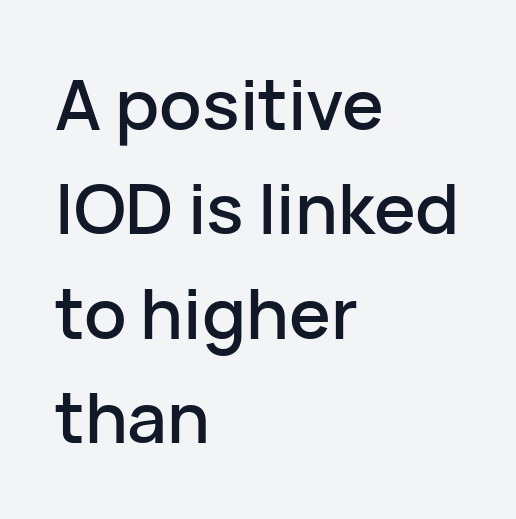
Underline: absent. Grotesque or geometric, the face here clearly has no serifs. Here the glyphs are tracked normally, forming tight word shapes. Every row of glyphs begins at an identical x-position on the left. Varying glyph widths throughout — classic text-font behaviour.
